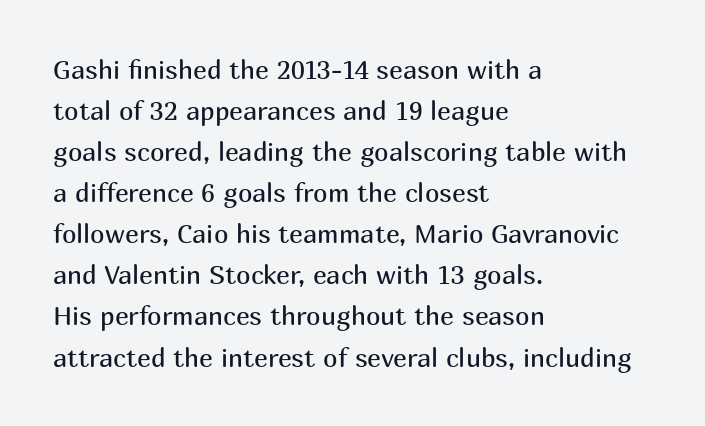
The image shows 26 px text type, upright; set left-aligned, normal line spacing (1.58x), normal letter spacing, not underlined.
